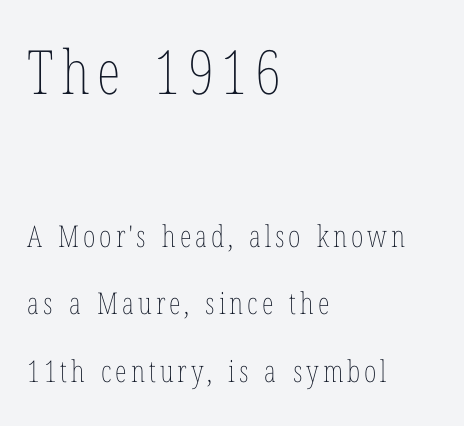
{"italic": "no", "bold": "no", "weight": "thin", "width": "condensed", "stroke_contrast": "low", "x_height": "medium", "monospaced": "no", "underline": "no", "align": "left", "line_spacing": "loose", "line_spacing_ratio": 2.26, "larger_block": "first", "size_ratio": 2.03, "glyph_px": 61}
